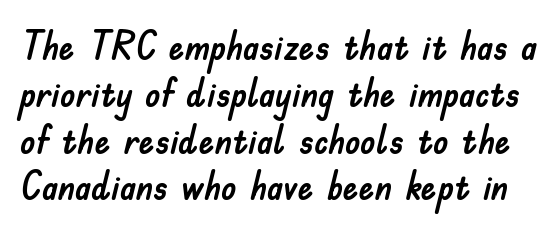
Q: Is the text italic (slanted)? A: Yes.
Q: Is the typeface a serif or a sans-serif typeface? A: Sans-serif.
Q: Is the text underlined? A: No.
Q: Is the spacing between letters normal or unusually wide? A: Normal.
Q: Width (condensed, normal, or wide)? A: Normal.
Q: Stroke contrast? A: Low.
Q: x-height? A: Small.
Q: Monospaced? A: No.
